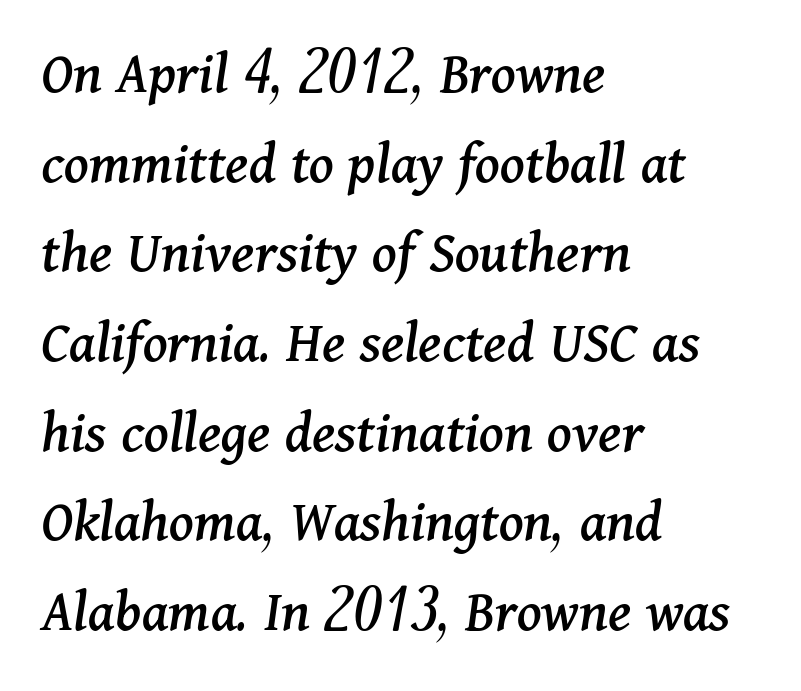
The image shows 61 px serif type, italic (leaning right); set left-aligned, normal line spacing (1.47x), normal letter spacing, not underlined; medium stroke contrast and a medium x-height.
